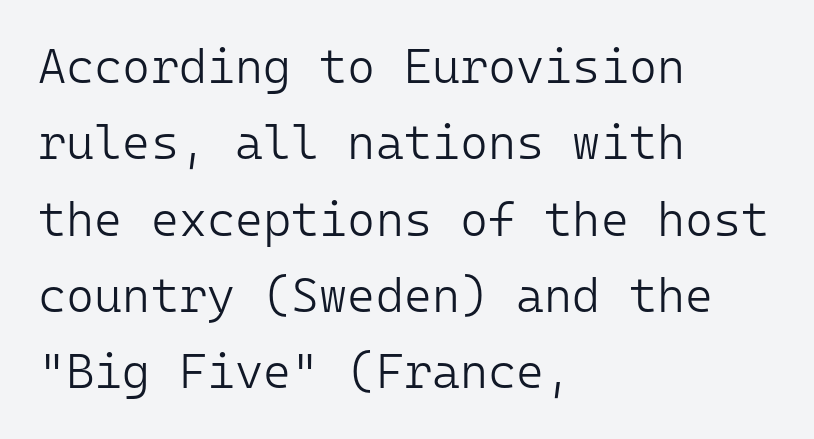
The image shows 48 px light sans-serif type, upright, monospaced; set left-aligned, normal line spacing (1.59x), normal letter spacing, not underlined; low stroke contrast and a medium x-height.
